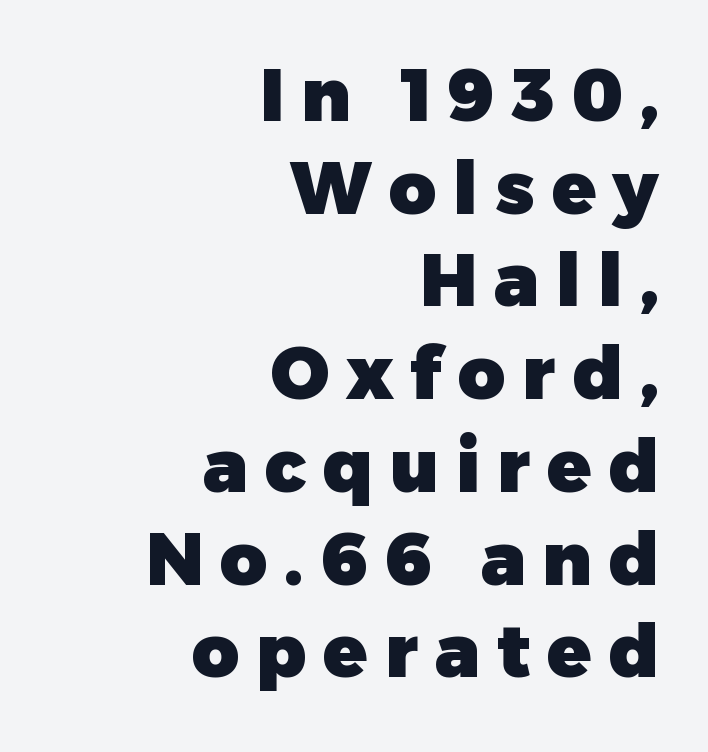
Q: Is the text bold? A: Yes.
Q: Is the text italic (slanted)? A: No, it is upright.
Q: Is the typeface a serif or a sans-serif typeface? A: Sans-serif.
Q: Is the text underlined? A: No.
Q: How is the paragraph aligned? A: Right-aligned.
Q: Is the spacing between letters normal or unusually wide? A: Unusually wide.
Q: Is the spacing between lines tight, normal or loose? A: Normal.
Q: Width (condensed, normal, or wide)? A: Normal.
Q: Stroke contrast? A: Low.
Q: x-height? A: Medium.
Q: Monospaced? A: No.
